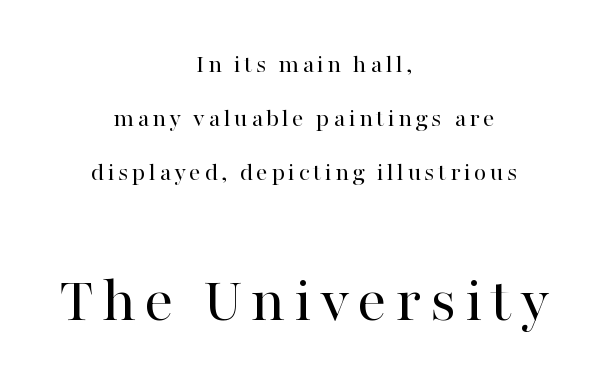
The image shows 65 px regular-weight serif type, upright; set centered, loose line spacing (2.08x), not underlined; the second (bottom) block is 2.5x larger; high stroke contrast and a medium x-height.
